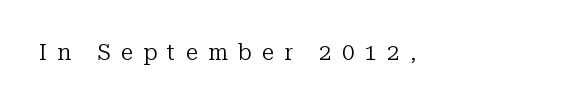
The foot of each line stays bare and open. This is not heavy type; no bold has been used. You could only call the tracking loose — the letters float apart. The lettering stays uniformly vertical, giving the passage a roman look.
